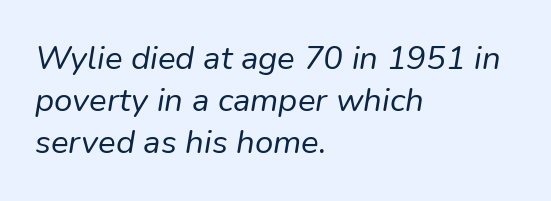
Q: Is the text bold? A: No.
Q: Is the text italic (slanted)? A: Yes, it leans right by about 9 degrees.
Q: Is the text underlined? A: No.
Q: How is the paragraph aligned? A: Left-aligned.
Q: Is the spacing between letters normal or unusually wide? A: Normal.
Q: Is the spacing between lines tight, normal or loose? A: Normal.
Q: Width (condensed, normal, or wide)? A: Normal.
Q: Stroke contrast? A: Low.
Q: x-height? A: Medium.
Q: Monospaced? A: No.
